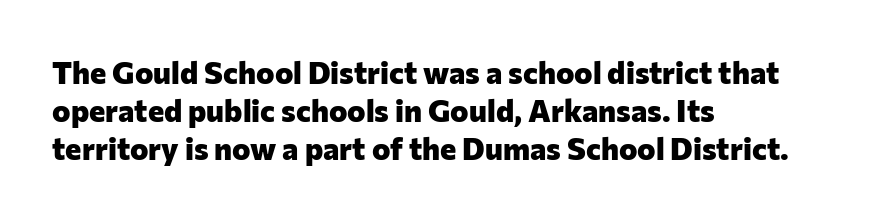
Q: Is the text bold? A: Yes.
Q: Is the text italic (slanted)? A: No, it is upright.
Q: Is the typeface a serif or a sans-serif typeface? A: Sans-serif.
Q: Is the text underlined? A: No.
Q: How is the paragraph aligned? A: Left-aligned.
Q: Is the spacing between letters normal or unusually wide? A: Normal.
Q: Width (condensed, normal, or wide)? A: Normal.
Q: Stroke contrast? A: Low.
Q: x-height? A: Medium.
Q: Monospaced? A: No.
